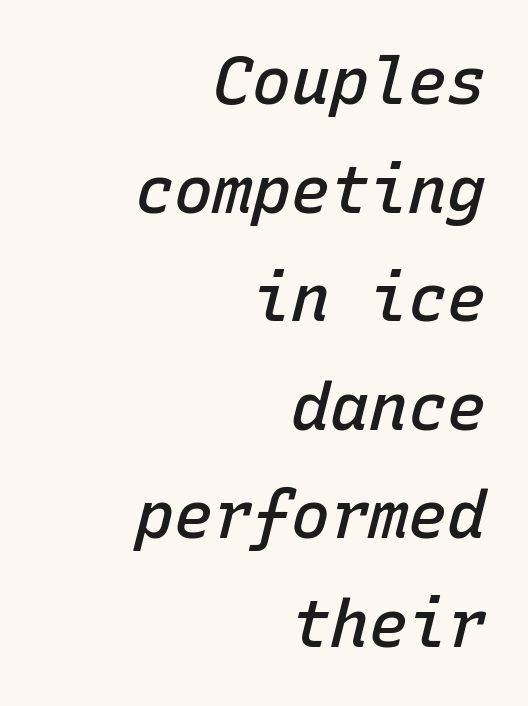
{"italic": "yes", "lean": "right", "slant_degrees": 15, "bold": "semi", "weight": "semibold", "width": "normal", "stroke_contrast": "low", "x_height": "medium", "monospaced": "yes", "underline": "no", "align": "right", "line_spacing": "normal", "line_spacing_ratio": 1.67, "letter_spacing": "normal", "letter_spacing_em": 0.0, "glyph_px": 65}
